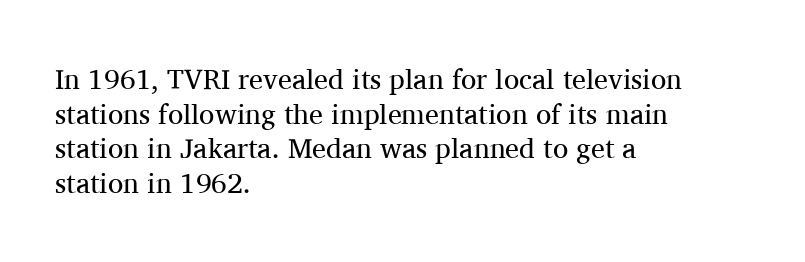
The image shows 28 px regular-weight serif type, upright; set left-aligned, line spacing 1.24x, normal letter spacing, not underlined; medium stroke contrast and a medium x-height.
